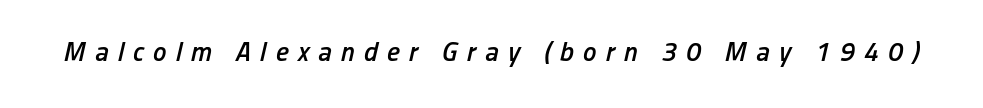
Q: Is the text bold? A: Semi-bold.
Q: Is the text italic (slanted)? A: Yes, it leans right by about 13 degrees.
Q: Is the text underlined? A: No.
Q: Is the spacing between letters normal or unusually wide? A: Unusually wide.
